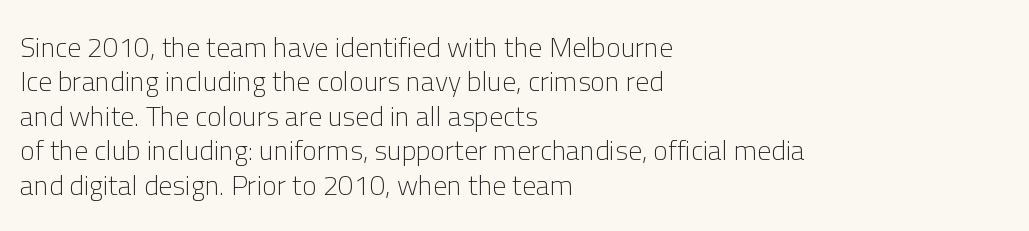
Tracking here is standard; glyphs follow each other at the usual distance. Spacing verdict: proportional, widths tailored to each character. Type style note: lacks serifs. Does the copy run flush right? No — it runs flush left.
